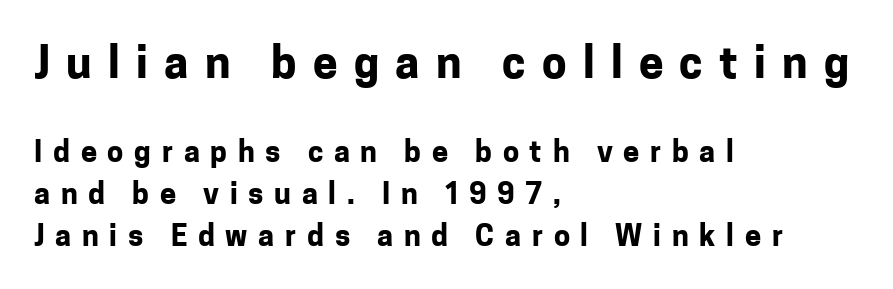
The image shows 44 px bold sans-serif type, upright; set left-aligned, normal line spacing (1.45x), unusually wide letter spacing (+0.37 em), not underlined; the first (top) block is 1.52x larger; low stroke contrast and a medium x-height.
